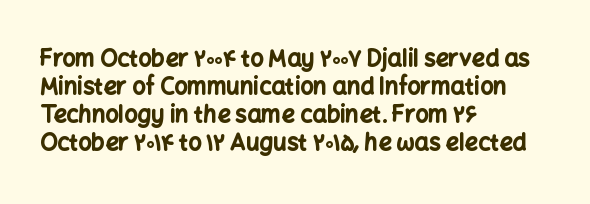
{"italic": "no", "bold": "yes", "underline": "no", "align": "left", "line_spacing_ratio": 1.22, "letter_spacing": "normal", "letter_spacing_em": 0.0, "glyph_px": 23}
